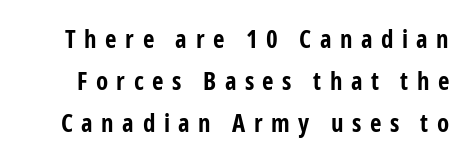
The image shows 25 px bold type, upright; set normal line spacing (1.68x), unusually wide letter spacing (+0.34 em), not underlined.
